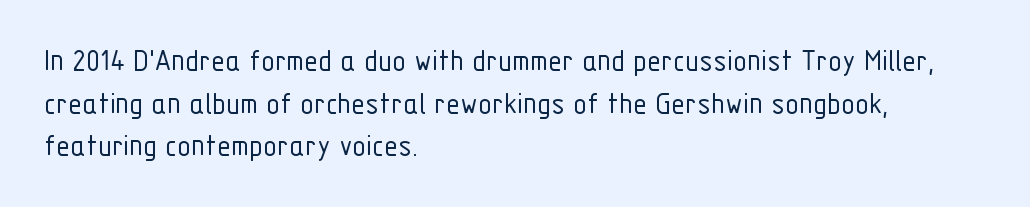
Alignment: flush left. The lines sit at an ordinary, default distance from one another. The passage shown has conventional tracking throughout. Examine the stroke ends and you'll find no serifs. Unmarked baselines from the first word to the last.
